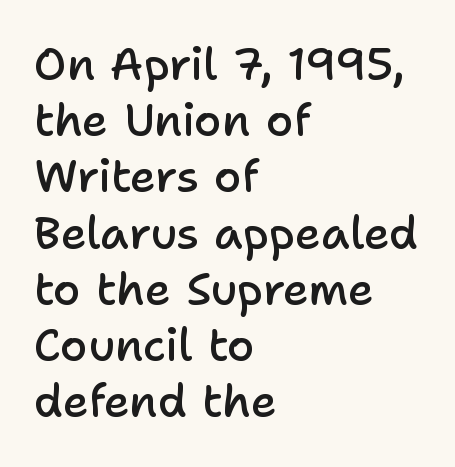
{"serif": "no", "italic": "no", "bold": "semi", "weight": "semibold", "width": "normal", "stroke_contrast": "low", "x_height": "medium", "monospaced": "no", "underline": "no", "align": "left", "line_spacing": "normal", "line_spacing_ratio": 1.25, "letter_spacing": "normal", "letter_spacing_em": 0.0, "glyph_px": 45}
